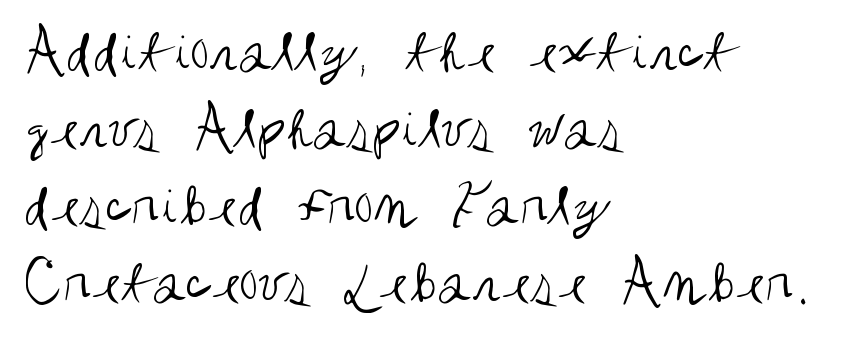
{"serif": "no", "bold": "no", "weight": "regular", "width": "condensed", "stroke_contrast": "medium", "x_height": "large", "monospaced": "no", "underline": "no", "align": "left", "line_spacing_ratio": 1.22, "letter_spacing": "normal", "letter_spacing_em": 0.0, "glyph_px": 63}
